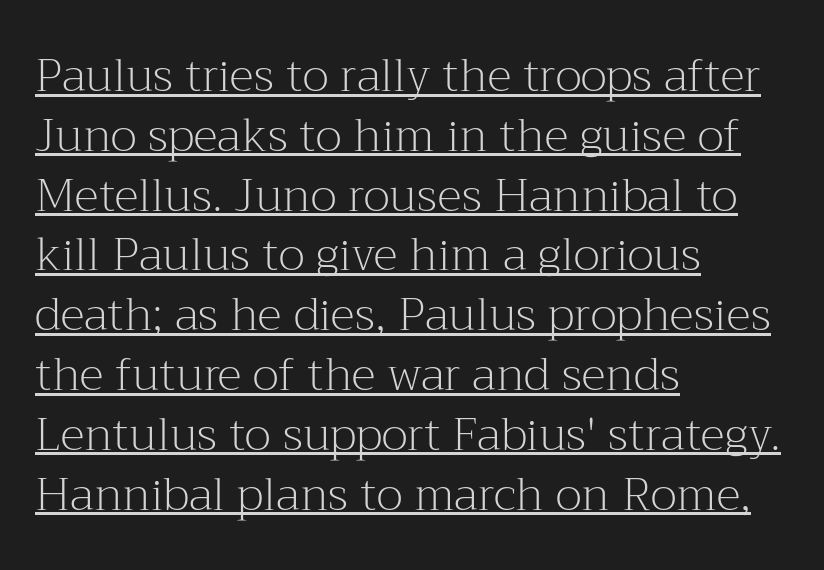
A roman cut, with each character standing at attention. Regarding serifs, this sample has them. The letters sit at their default tracking, neither squeezed nor spread. Is the stroke heavy? The answer is a plain regular-or-lighter.
